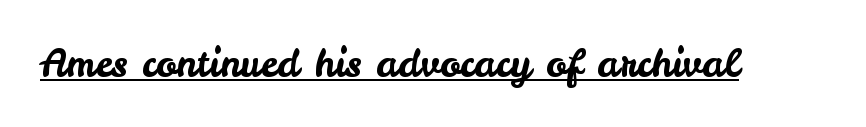
The image shows 38 px sans-serif type; set normal letter spacing, underlined; low stroke contrast and a small x-height.
